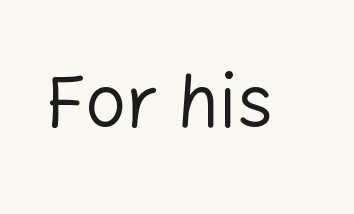
Notice how the stems are strictly vertical — no italics here. There is no visible air inserted between adjacent glyphs. Look at the bottom of the vertical strokes: they stop flat, with no serifs. The font is comparable to plain body text, perhaps lighter. Anything drawn beneath the words? Only blank space.
